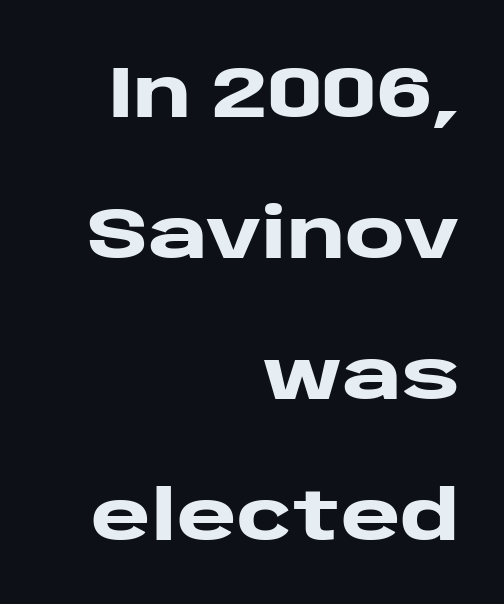
The image shows 72 px heavy, wide sans-serif type, upright; set right-aligned, loose line spacing (1.96x), normal letter spacing, not underlined; low stroke contrast and a large x-height.
